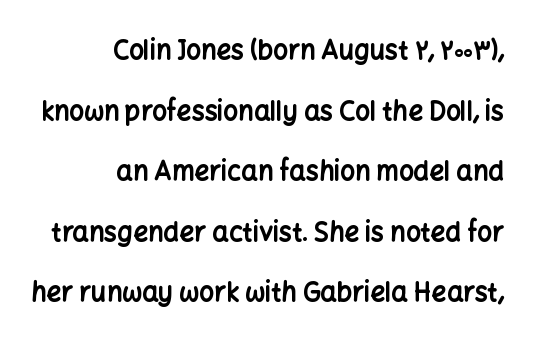
No italicization has been applied; the sample stays upright. Weight: bold. Typeset ragged left — the right edge is the straight one. Successive baselines arrive slowly, with a big drop between each. The specimen omits any rule beneath the text block's lines.
